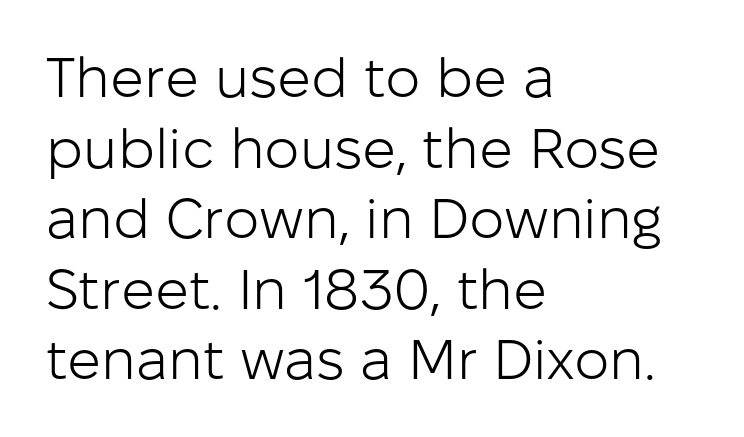
The setting favours the left margin, as ordinary paragraphs usually do. This is sans-serif lettering, the kind often seen on screens and signage. Is there much room between lines? A standard amount, neither cramped nor airy. Nope, not italic — everything's standing straight.
